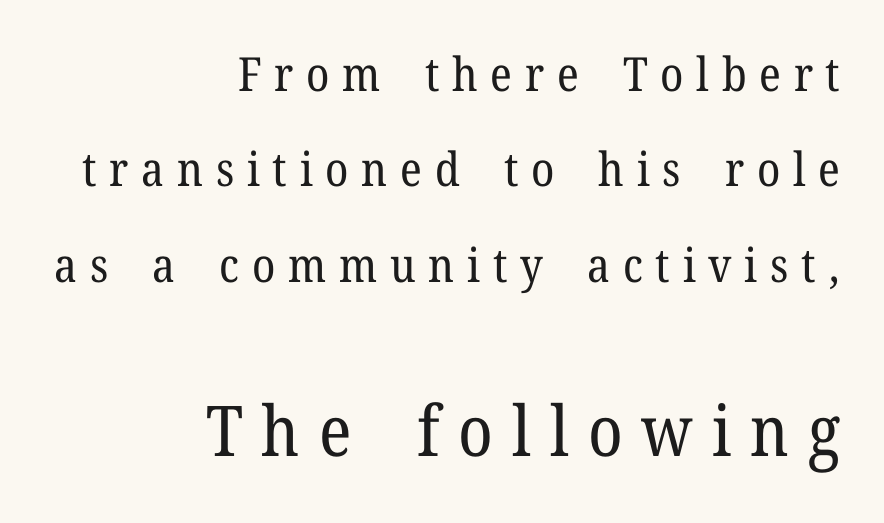
{"serif": "yes", "italic": "no", "bold": "no", "weight": "regular", "width": "normal", "stroke_contrast": "low", "x_height": "medium", "monospaced": "no", "underline": "no", "align": "right", "line_spacing": "loose", "line_spacing_ratio": 2.03, "letter_spacing": "wide", "letter_spacing_em": 0.27, "larger_block": "second", "size_ratio": 1.49, "glyph_px": 70}
